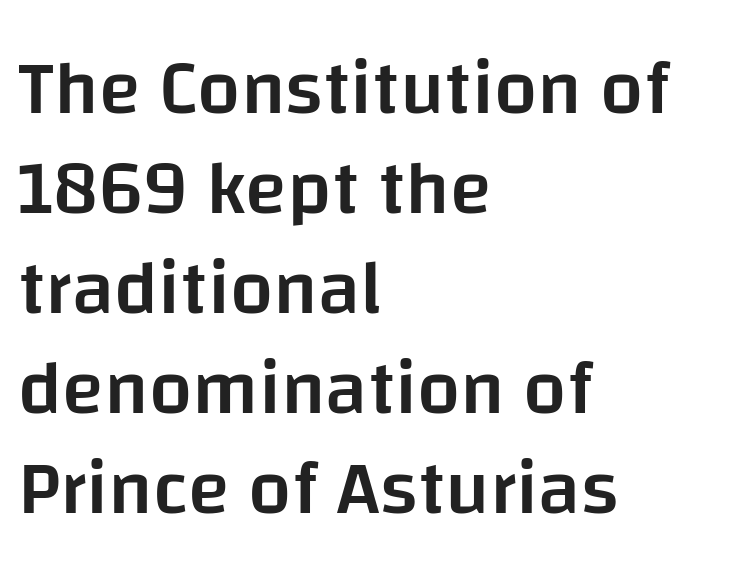
{"serif": "no", "italic": "no", "bold": "semi", "weight": "semibold", "width": "normal", "stroke_contrast": "low", "x_height": "large", "monospaced": "no", "underline": "no", "align": "left", "line_spacing": "normal", "line_spacing_ratio": 1.3, "letter_spacing": "normal", "letter_spacing_em": 0.0, "glyph_px": 77}
